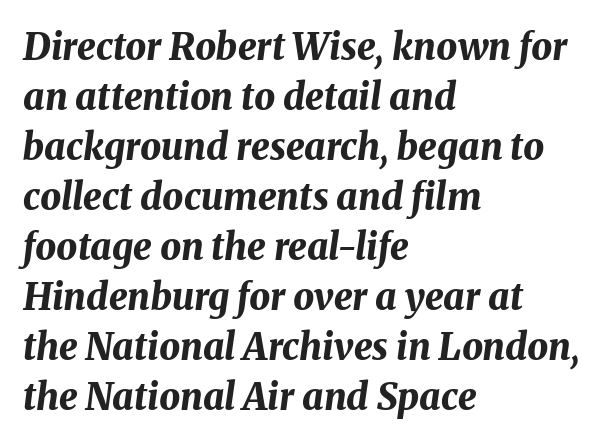
{"italic": "yes", "lean": "right", "slant_degrees": 8, "bold": "yes", "weight": "bold", "width": "normal", "stroke_contrast": "medium", "x_height": "medium", "monospaced": "no", "underline": "no", "align": "left", "line_spacing": "normal", "line_spacing_ratio": 1.35, "letter_spacing": "normal", "letter_spacing_em": 0.0, "glyph_px": 37}
